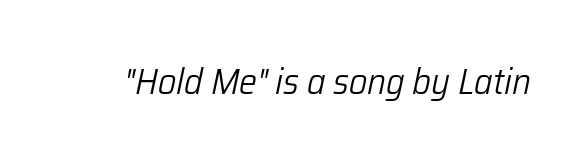
{"italic": "yes", "lean": "right", "slant_degrees": 12, "bold": "no", "weight": "light", "width": "normal", "stroke_contrast": "low", "x_height": "medium", "monospaced": "no", "underline": "no", "letter_spacing": "normal", "letter_spacing_em": 0.0, "glyph_px": 36}
